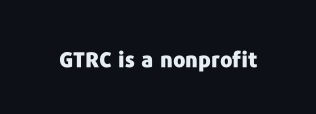
Q: Is the text bold? A: Yes.
Q: Is the text italic (slanted)? A: No, it is upright.
Q: Is the text underlined? A: No.
Q: Is the spacing between letters normal or unusually wide? A: Normal.
